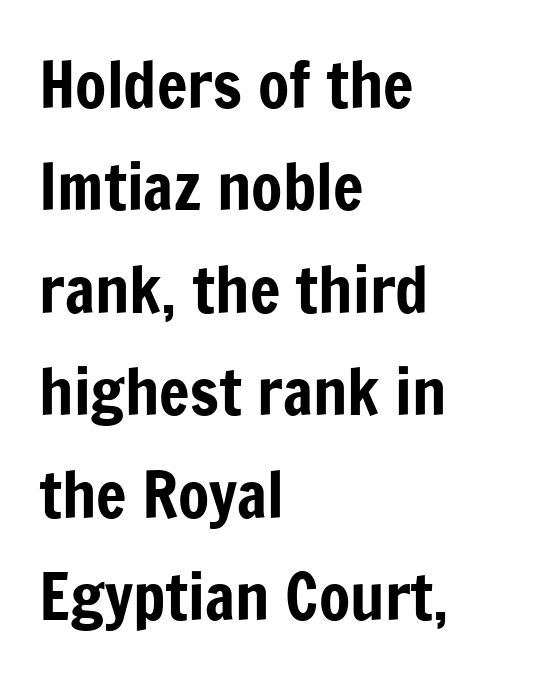
Check the space under the baseline: it is left empty. These lines were composed using upright roman letters. You could not count columns in this text — the font is proportionally spaced. The glyphs in this specimen are sans serif.
